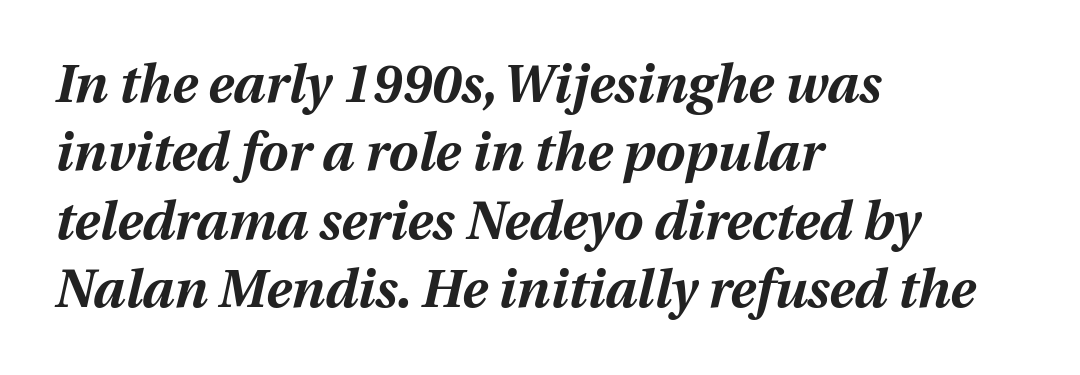
{"italic": "yes", "lean": "right", "slant_degrees": 12, "bold": "yes", "weight": "bold", "width": "normal", "stroke_contrast": "medium", "x_height": "medium", "monospaced": "no", "underline": "no", "align": "left", "line_spacing": "normal", "line_spacing_ratio": 1.29, "letter_spacing": "normal", "letter_spacing_em": 0.0, "glyph_px": 53}
